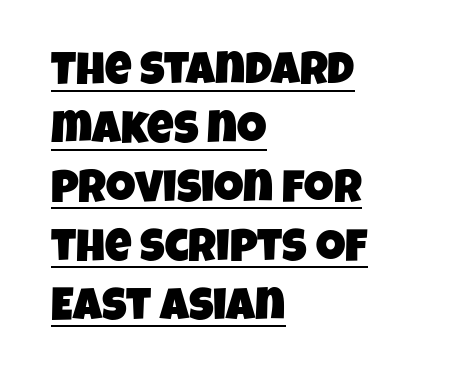
Q: Is the typeface a serif or a sans-serif typeface? A: Sans-serif.
Q: Is the text underlined? A: Yes.
Q: How is the paragraph aligned? A: Left-aligned.
Q: Is the spacing between letters normal or unusually wide? A: Normal.
Q: Is the spacing between lines tight, normal or loose? A: Normal.
Q: Width (condensed, normal, or wide)? A: Condensed.
Q: Stroke contrast? A: Low.
Q: x-height? A: Large.
Q: Monospaced? A: No.
